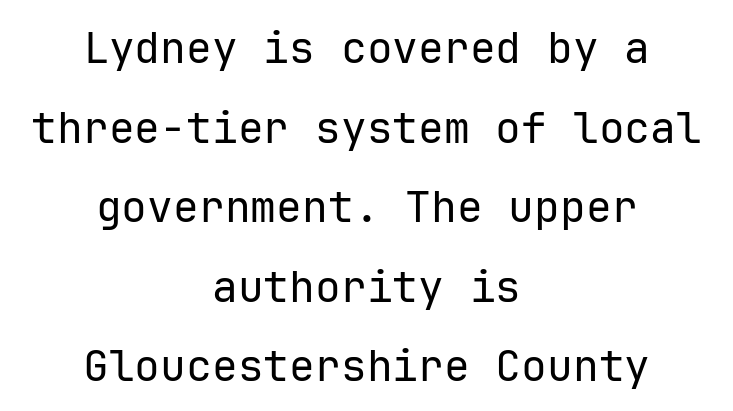
{"serif": "no", "italic": "no", "bold": "no", "weight": "regular", "width": "normal", "stroke_contrast": "low", "x_height": "medium", "monospaced": "yes", "underline": "no", "align": "center", "line_spacing_ratio": 1.85, "letter_spacing": "normal", "letter_spacing_em": 0.0, "glyph_px": 43}
